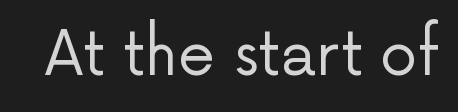
Characters remain perfectly vertical along every line. Bold? No — there's no thickening of the strokes. Serifs: no, the terminals of the letterforms are clean. Here the designer chose a conventional face with non-uniform glyph widths. Clear beneath every line of the passage.
